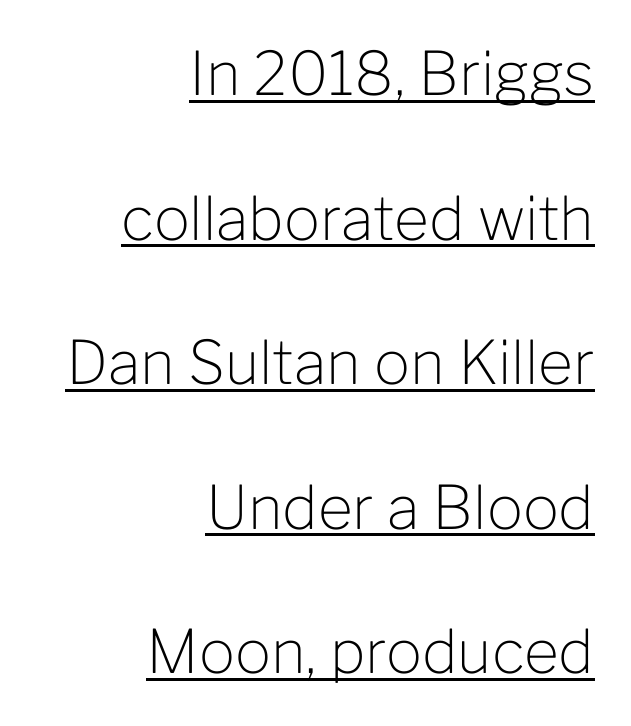
The image shows 60 px light sans-serif type, upright; set right-aligned, loose line spacing (2.41x), normal letter spacing, underlined; low stroke contrast and a medium x-height.
